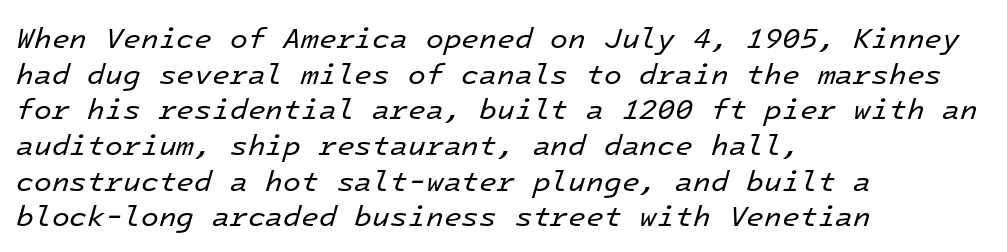
Q: Is the text bold? A: No.
Q: Is the text italic (slanted)? A: Yes, it leans right by about 16 degrees.
Q: Is the text underlined? A: No.
Q: How is the paragraph aligned? A: Left-aligned.
Q: Is the spacing between letters normal or unusually wide? A: Normal.
Q: Width (condensed, normal, or wide)? A: Normal.
Q: Stroke contrast? A: Low.
Q: x-height? A: Medium.
Q: Monospaced? A: Yes.
